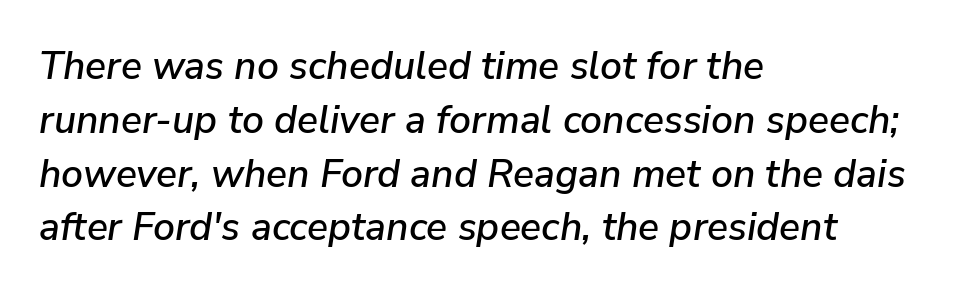
Q: Is the text italic (slanted)? A: Yes, it leans right by about 9 degrees.
Q: Is the text underlined? A: No.
Q: How is the paragraph aligned? A: Left-aligned.
Q: Is the spacing between letters normal or unusually wide? A: Normal.
Q: Is the spacing between lines tight, normal or loose? A: Normal.
Q: Width (condensed, normal, or wide)? A: Normal.
Q: Stroke contrast? A: Low.
Q: x-height? A: Medium.
Q: Monospaced? A: No.
